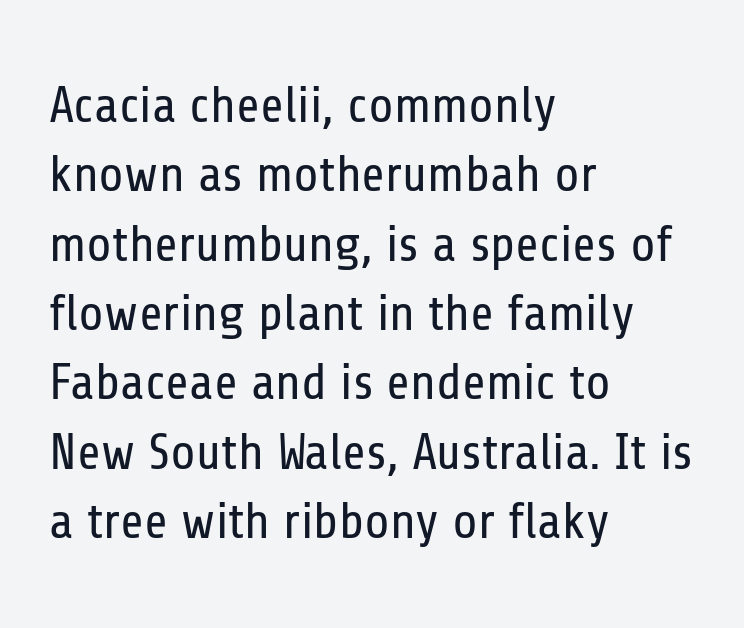
The image shows 51 px regular-weight, condensed sans-serif type, upright; set left-aligned, normal line spacing (1.36x), normal letter spacing, not underlined; low stroke contrast and a medium x-height.
